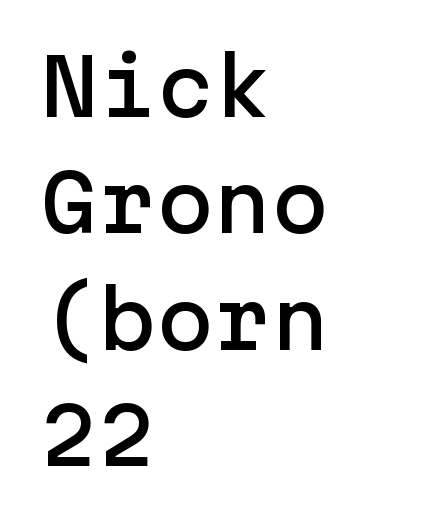
Q: Is the text italic (slanted)? A: No, it is upright.
Q: Is the typeface a serif or a sans-serif typeface? A: Sans-serif.
Q: Is the text underlined? A: No.
Q: How is the paragraph aligned? A: Left-aligned.
Q: Is the spacing between letters normal or unusually wide? A: Normal.
Q: Is the spacing between lines tight, normal or loose? A: Normal.
Q: Width (condensed, normal, or wide)? A: Normal.
Q: Stroke contrast? A: Low.
Q: x-height? A: Medium.
